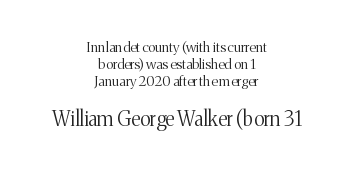
The image shows 20 px text type, upright; set centered, line spacing 1.23x, normal letter spacing, not underlined; the second (bottom) block is 1.43x larger.
